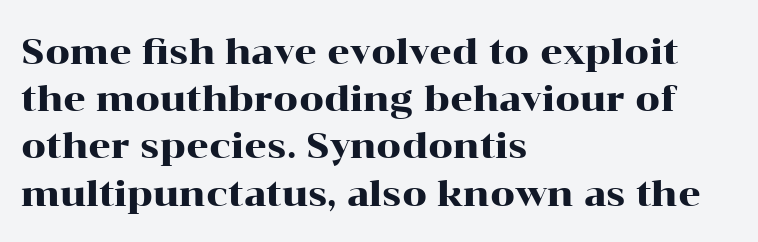
Q: Is the text italic (slanted)? A: No, it is upright.
Q: Is the typeface a serif or a sans-serif typeface? A: Serif.
Q: Is the text underlined? A: No.
Q: How is the paragraph aligned? A: Left-aligned.
Q: Is the spacing between letters normal or unusually wide? A: Normal.
Q: Is the spacing between lines tight, normal or loose? A: Normal.
Q: Width (condensed, normal, or wide)? A: Wide.
Q: Stroke contrast? A: High.
Q: x-height? A: Medium.
Q: Monospaced? A: No.
